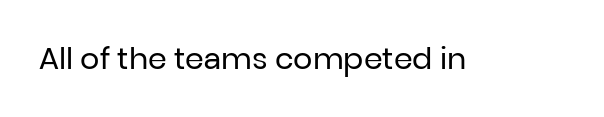
Nope, not italic — everything's standing straight. No letter is thick-stroked: the sample isn't bold. Plain, unruled lines of type. I'd call this a sans setting — the letters go barefoot. Here the designer chose a conventional face with non-uniform glyph widths. The tracking reads as untouched default to a designer's eye.
